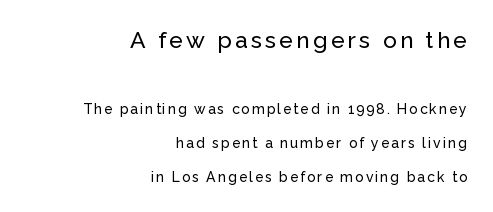
Q: Is the text italic (slanted)? A: No, it is upright.
Q: Is the text underlined? A: No.
Q: How is the paragraph aligned? A: Right-aligned.
Q: Is the spacing between lines tight, normal or loose? A: Loose.
Q: Which block of text is set in a larger size, the first (top) or the second (bottom)? A: The first (top) one.
